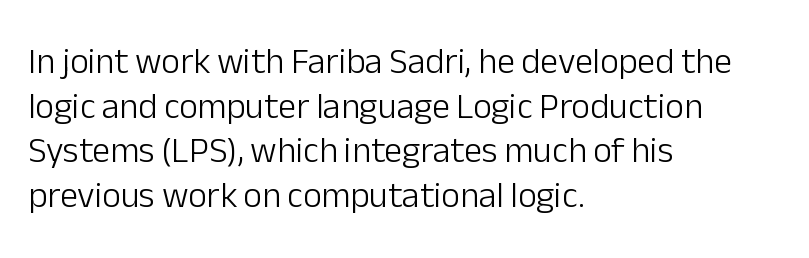
The image shows 36 px light sans-serif type, upright; set left-aligned, line spacing 1.24x, normal letter spacing, not underlined; low stroke contrast and a medium x-height.
